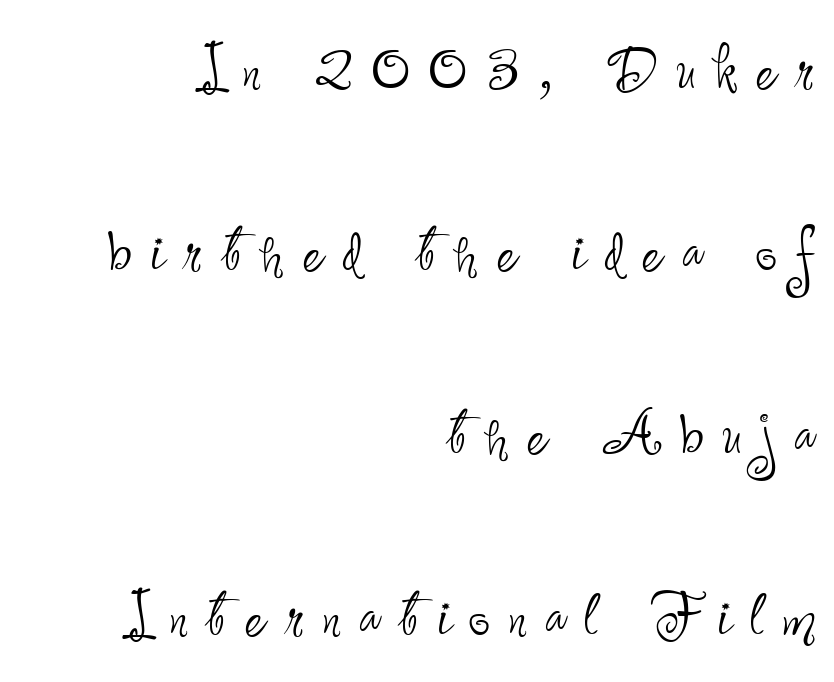
{"serif": "no", "bold": "no", "weight": "thin", "width": "condensed", "stroke_contrast": "low", "x_height": "small", "monospaced": "no", "underline": "no", "align": "right", "line_spacing": "loose", "line_spacing_ratio": 2.4, "letter_spacing": "wide", "letter_spacing_em": 0.24, "glyph_px": 76}
